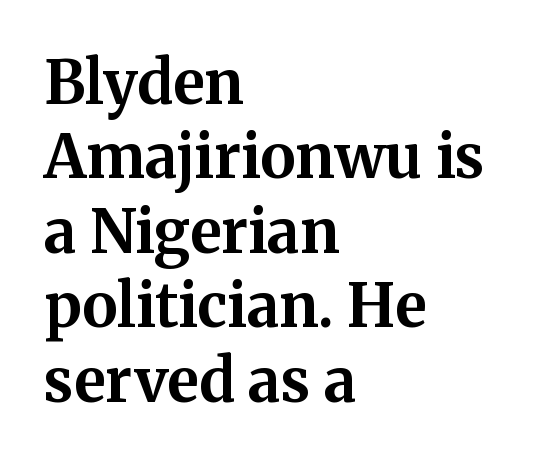
The image shows 60 px bold serif type, upright; set left-aligned, line spacing 1.24x, normal letter spacing, not underlined; medium stroke contrast and a medium x-height.
